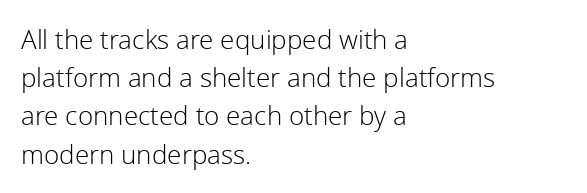
The image shows 26 px text type, upright; set left-aligned, normal line spacing (1.47x), normal letter spacing, not underlined.
